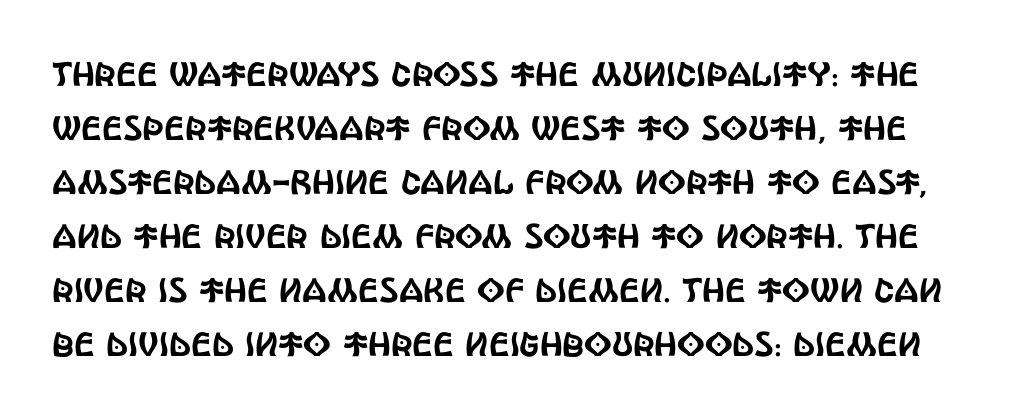
The image shows 34 px condensed sans-serif type, upright; set normal line spacing (1.59x), normal letter spacing, not underlined; a large x-height.
